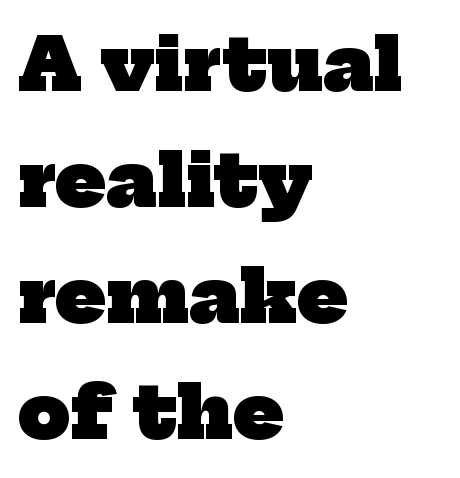
{"serif": "yes", "bold": "yes", "weight": "heavy", "width": "normal", "stroke_contrast": "low", "x_height": "medium", "monospaced": "no", "underline": "no", "align": "left", "line_spacing": "normal", "line_spacing_ratio": 1.59, "letter_spacing": "normal", "letter_spacing_em": 0.0, "glyph_px": 73}
